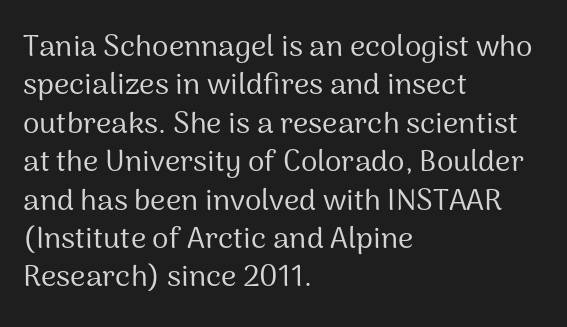
Q: Is the text bold? A: No.
Q: Is the text italic (slanted)? A: No, it is upright.
Q: Is the typeface a serif or a sans-serif typeface? A: Sans-serif.
Q: Is the text underlined? A: No.
Q: How is the paragraph aligned? A: Left-aligned.
Q: Is the spacing between letters normal or unusually wide? A: Normal.
Q: Is the spacing between lines tight, normal or loose? A: Normal.
Q: Width (condensed, normal, or wide)? A: Normal.
Q: Stroke contrast? A: Medium.
Q: x-height? A: Medium.
Q: Monospaced? A: No.
